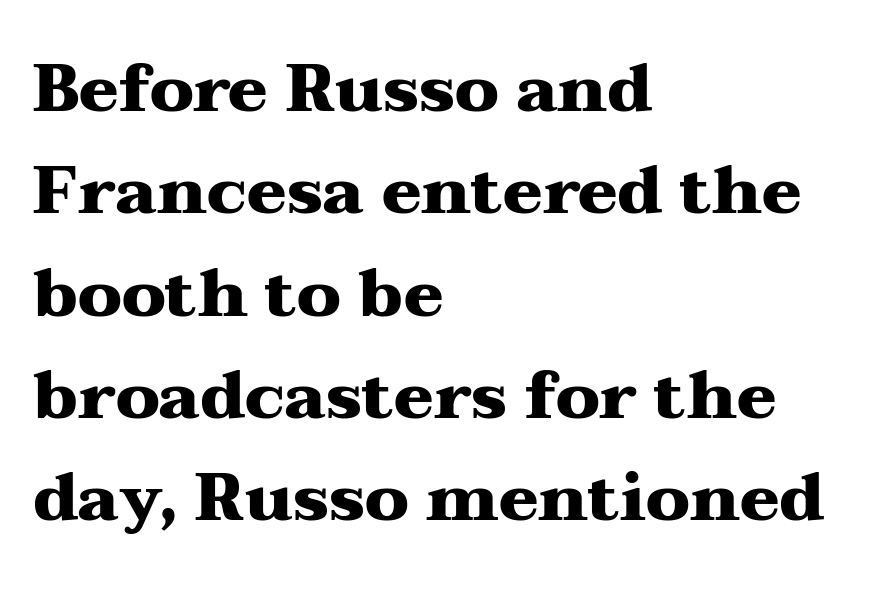
The image shows 66 px heavy, wide serif type, upright; set left-aligned, normal line spacing (1.55x), normal letter spacing, not underlined; medium stroke contrast and a medium x-height.
